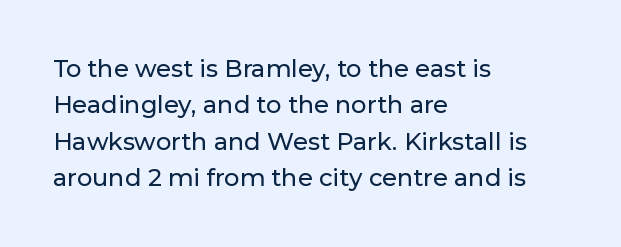
A normal amount of white space separates one row of letters from the next. Is there any slant? The stems are plumb. Nobody touched the tracking dial on this one. Quick note: underline off.
